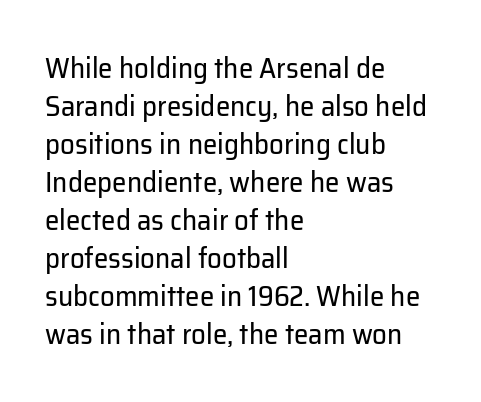
The font sits on the lighter half of the weight spectrum, regular included. The space between consecutive lines is moderate. Proportional: the letters do not fall into vertical columns. Unmarked baselines from the first word to the last.
